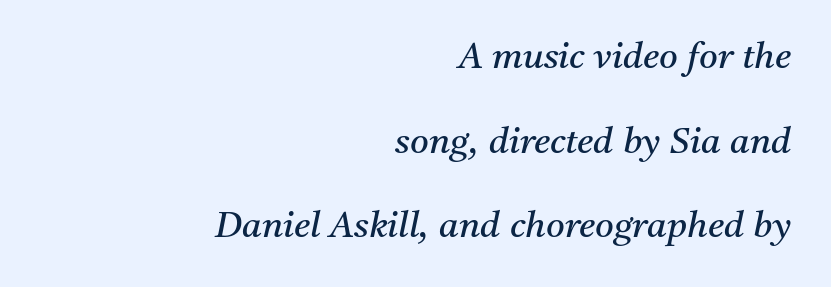
{"serif": "yes", "italic": "yes", "lean": "right", "slant_degrees": 11, "bold": "no", "weight": "regular", "width": "normal", "stroke_contrast": "medium", "x_height": "medium", "monospaced": "no", "underline": "no", "align": "right", "line_spacing": "loose", "line_spacing_ratio": 2.35, "letter_spacing": "normal", "letter_spacing_em": 0.0, "glyph_px": 36}
